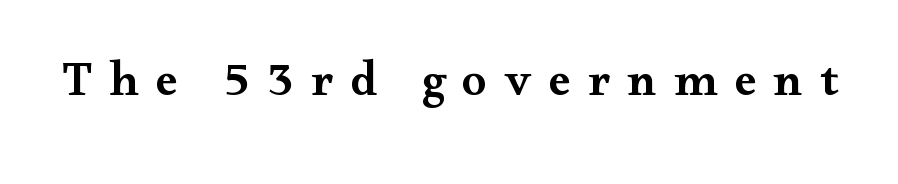
Students, this is semibold: more ink than regular, less than bold. Loose tracking; the words dissolve into strings of separated letters. Only glyphs here, with clear space below each row. Vertical strokes here are truly vertical.
